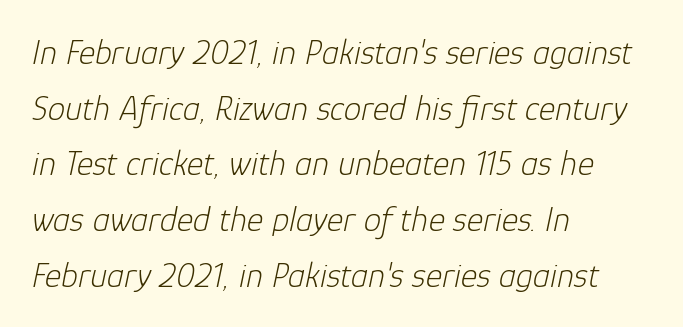
Q: Is the text bold? A: No.
Q: Is the text italic (slanted)? A: Yes, it leans right by about 12 degrees.
Q: Is the text underlined? A: No.
Q: How is the paragraph aligned? A: Left-aligned.
Q: Is the spacing between letters normal or unusually wide? A: Normal.
Q: Is the spacing between lines tight, normal or loose? A: Normal.
Q: Width (condensed, normal, or wide)? A: Normal.
Q: Stroke contrast? A: Low.
Q: x-height? A: Medium.
Q: Monospaced? A: No.
